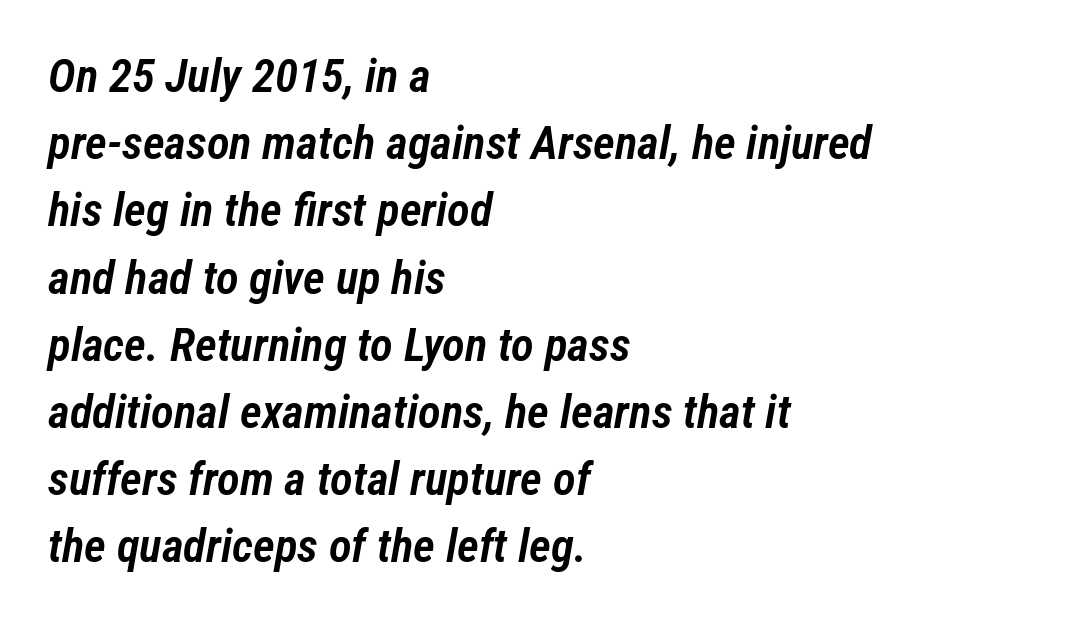
Q: Is the text bold? A: Semi-bold.
Q: Is the text italic (slanted)? A: Yes, it leans right by about 12 degrees.
Q: Is the text underlined? A: No.
Q: How is the paragraph aligned? A: Left-aligned.
Q: Is the spacing between letters normal or unusually wide? A: Normal.
Q: Is the spacing between lines tight, normal or loose? A: Normal.
Q: Width (condensed, normal, or wide)? A: Condensed.
Q: Stroke contrast? A: Low.
Q: x-height? A: Medium.
Q: Monospaced? A: No.
